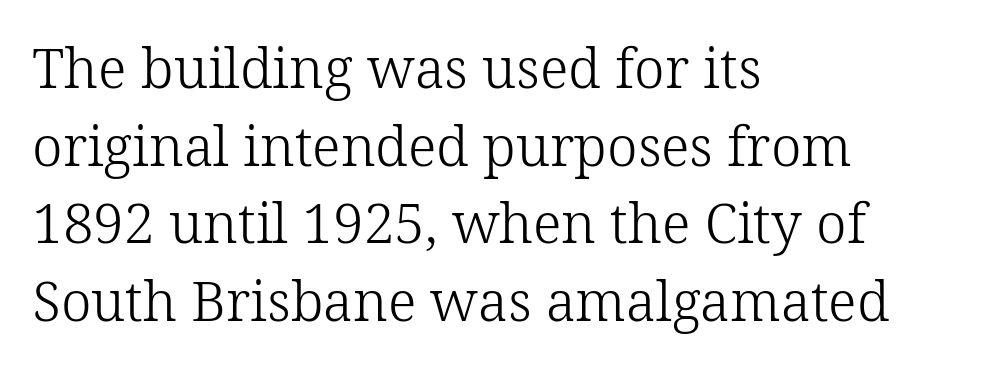
{"serif": "yes", "italic": "no", "bold": "no", "weight": "light", "width": "normal", "stroke_contrast": "low", "x_height": "medium", "monospaced": "no", "underline": "no", "align": "left", "line_spacing": "normal", "line_spacing_ratio": 1.41, "letter_spacing": "normal", "letter_spacing_em": 0.0, "glyph_px": 55}
